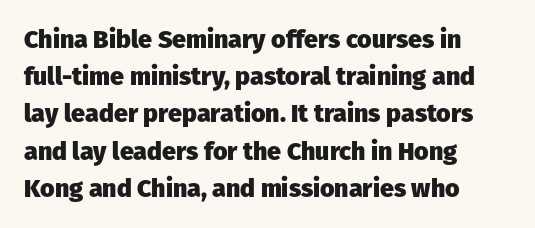
Italic: no, the glyphs are upright roman. Weight: bold. A typesetter would call this zero additional tracking. Does the copy run flush right? No — it runs flush left. In terms of leading, this rendering sits right in the middle. Quick note: underline off.
